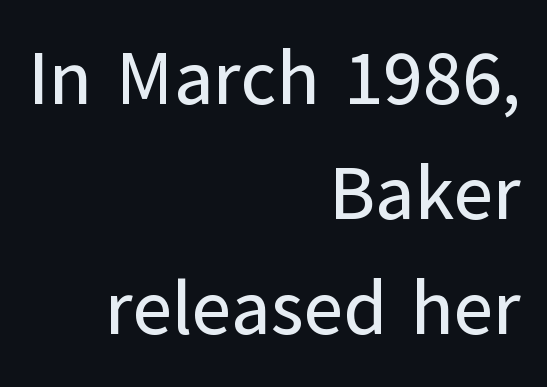
Nope, not italic — everything's standing straight. Which margin do the lines hug? The right one — the left edge is uneven. Underlining? Definitely not there. Note the varied advance widths — an 'i' is clearly narrower than an 'm'.
